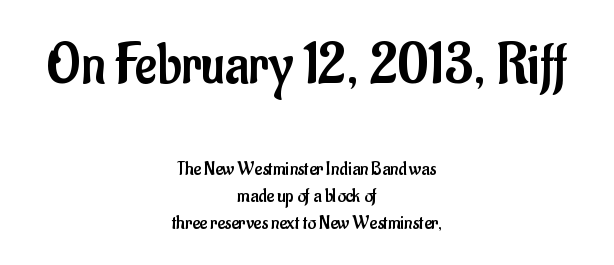
The image shows 59 px regular-weight, condensed sans-serif type, upright; set centered, normal line spacing (1.35x), normal letter spacing, not underlined; the first (top) block is 2.95x larger; low stroke contrast and a small x-height.
